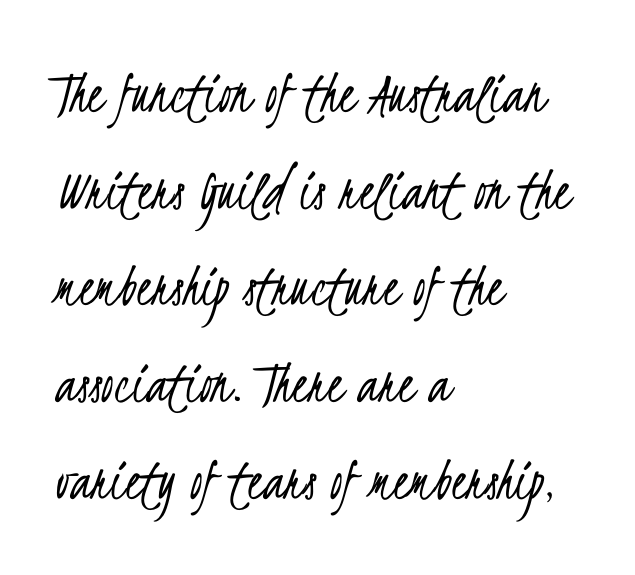
The image shows 62 px light, condensed sans-serif type; set left-aligned, normal line spacing (1.56x), normal letter spacing, not underlined; low stroke contrast and a small x-height.
